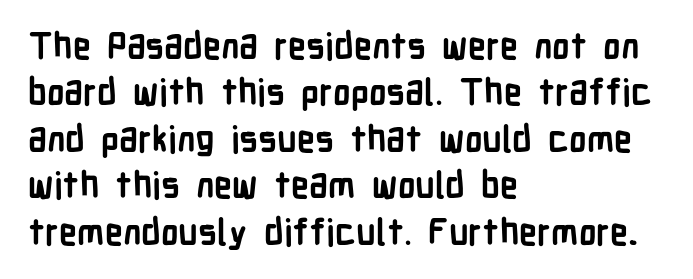
Here the designer chose a conventional face with non-uniform glyph widths. Compared with typical body copy, the letter spacing here is the same. Quick note: not italic, upright. The glyphs in this specimen are sans serif. In terms of leading, this rendering sits right in the middle.
